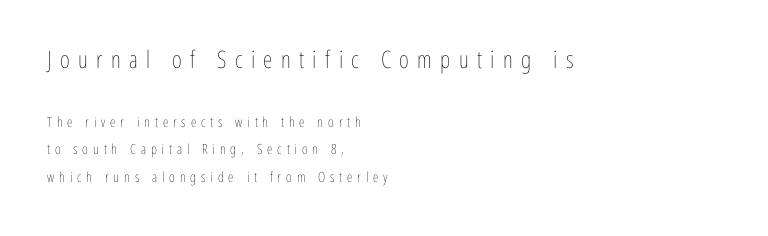
{"italic": "no", "bold": "no", "underline": "no", "align": "left", "line_spacing": "loose", "line_spacing_ratio": 1.98, "letter_spacing": "wide", "letter_spacing_em": 0.35, "larger_block": "first", "size_ratio": 1.71, "glyph_px": 24}
